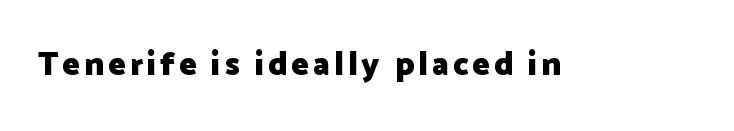
{"serif": "no", "italic": "no", "bold": "yes", "weight": "heavy", "width": "normal", "stroke_contrast": "low", "x_height": "medium", "monospaced": "no", "underline": "no", "glyph_px": 33}
